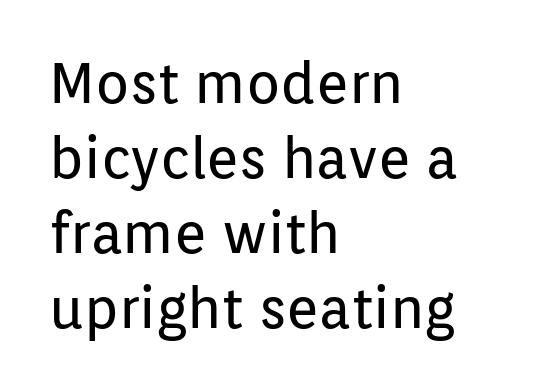
Each stroke keeps to a modest, everyday thickness or less. The setting favours the left margin, as ordinary paragraphs usually do. Does the type have serifs? No, each stem ends abruptly. Descender tails drop into unmarked territory. The passage shown has conventional tracking throughout. Vertical spacing — default.
